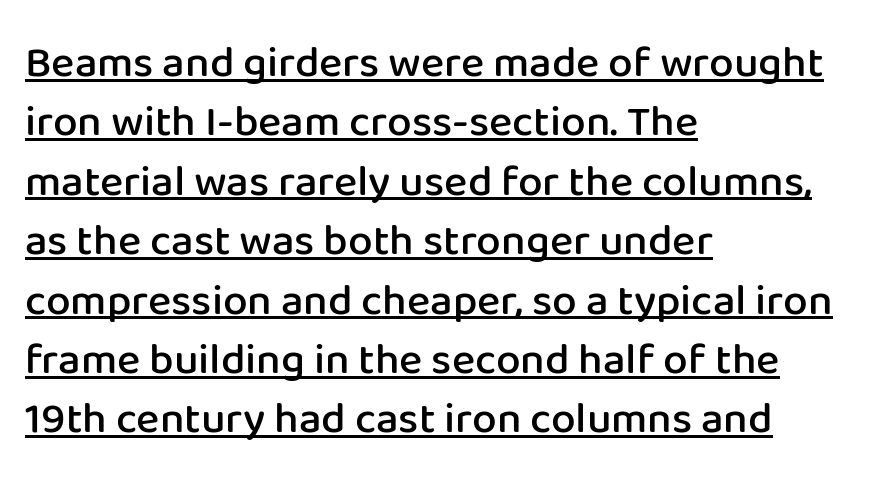
Q: Is the text bold? A: Semi-bold.
Q: Is the text italic (slanted)? A: No, it is upright.
Q: Is the typeface a serif or a sans-serif typeface? A: Sans-serif.
Q: Is the text underlined? A: Yes.
Q: How is the paragraph aligned? A: Left-aligned.
Q: Is the spacing between letters normal or unusually wide? A: Normal.
Q: Is the spacing between lines tight, normal or loose? A: Normal.
Q: Width (condensed, normal, or wide)? A: Normal.
Q: Stroke contrast? A: Low.
Q: x-height? A: Medium.
Q: Monospaced? A: No.
